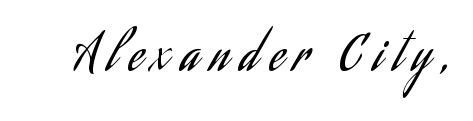
Q: Is the text bold? A: No.
Q: Is the text italic (slanted)? A: Yes.
Q: Is the typeface a serif or a sans-serif typeface? A: Sans-serif.
Q: Is the text underlined? A: No.
Q: Is the spacing between letters normal or unusually wide? A: Unusually wide.
Q: Width (condensed, normal, or wide)? A: Condensed.
Q: Stroke contrast? A: Low.
Q: x-height? A: Small.
Q: Monospaced? A: No.
